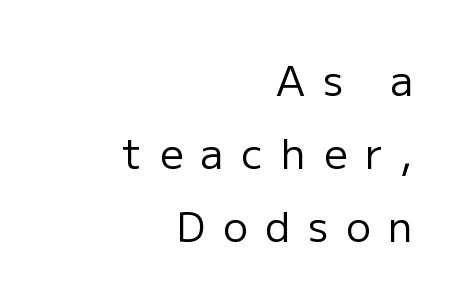
Q: Is the text bold? A: No.
Q: Is the text italic (slanted)? A: No, it is upright.
Q: Is the typeface a serif or a sans-serif typeface? A: Sans-serif.
Q: Is the text underlined? A: No.
Q: How is the paragraph aligned? A: Right-aligned.
Q: Is the spacing between letters normal or unusually wide? A: Unusually wide.
Q: Width (condensed, normal, or wide)? A: Normal.
Q: Stroke contrast? A: Low.
Q: x-height? A: Medium.
Q: Monospaced? A: No.
